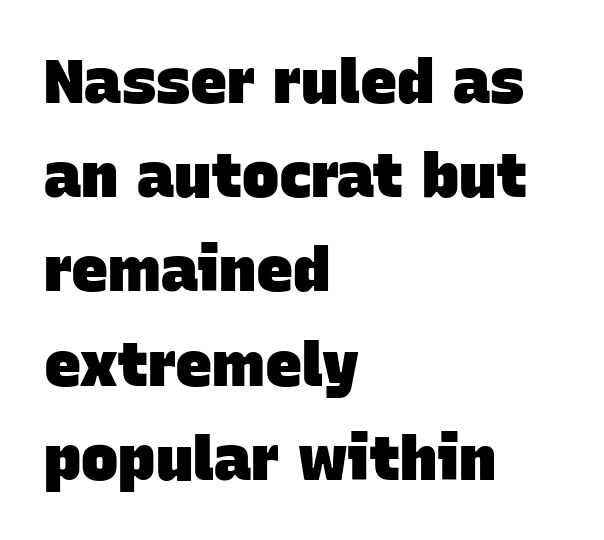
{"serif": "no", "bold": "yes", "weight": "heavy", "width": "normal", "stroke_contrast": "low", "x_height": "large", "monospaced": "no", "underline": "no", "align": "left", "line_spacing": "normal", "line_spacing_ratio": 1.52, "letter_spacing": "normal", "letter_spacing_em": 0.0, "glyph_px": 62}
